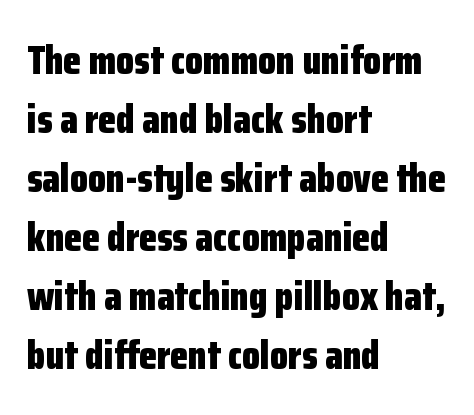
{"serif": "no", "italic": "no", "bold": "yes", "weight": "bold", "width": "condensed", "stroke_contrast": "low", "x_height": "medium", "monospaced": "no", "underline": "no", "align": "left", "line_spacing": "normal", "line_spacing_ratio": 1.44, "letter_spacing": "normal", "letter_spacing_em": 0.0, "glyph_px": 41}
